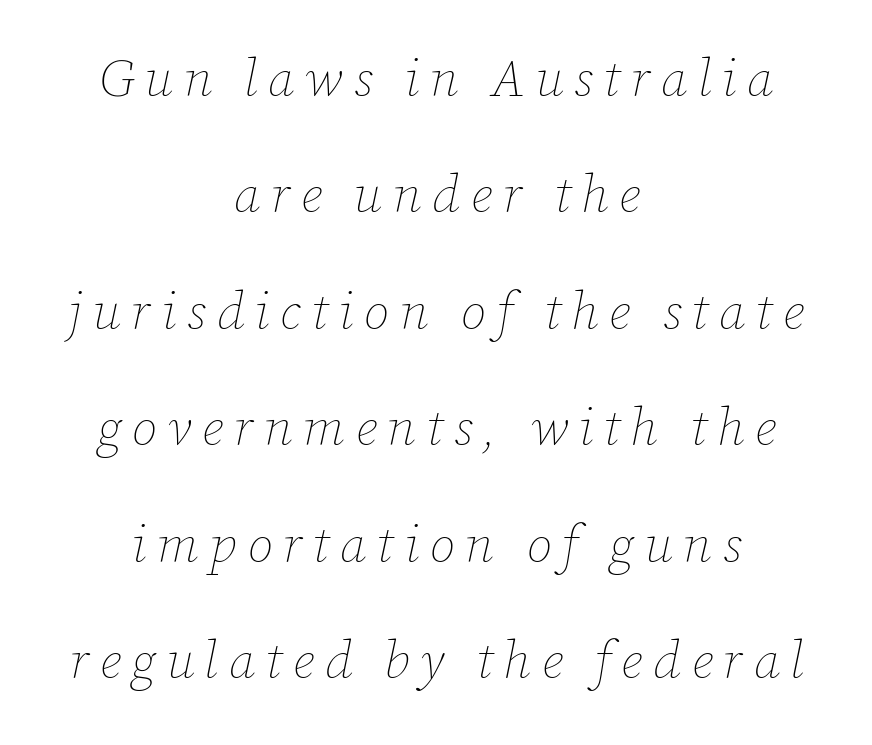
The image shows 52 px thin type, italic (leaning right); set centered, loose line spacing (2.24x), unusually wide letter spacing (+0.2 em), not underlined; low stroke contrast and a medium x-height.
